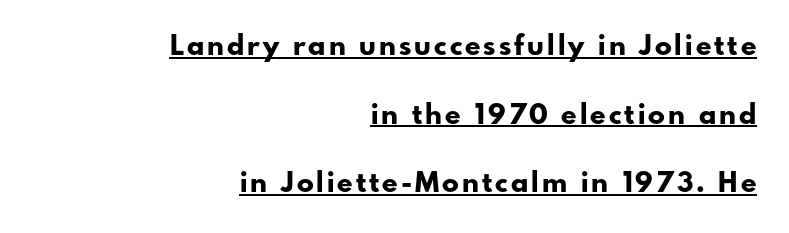
{"serif": "no", "italic": "no", "bold": "yes", "weight": "bold", "width": "normal", "stroke_contrast": "low", "x_height": "small", "monospaced": "no", "underline": "yes", "align": "right", "line_spacing": "loose", "line_spacing_ratio": 2.45, "glyph_px": 28}
